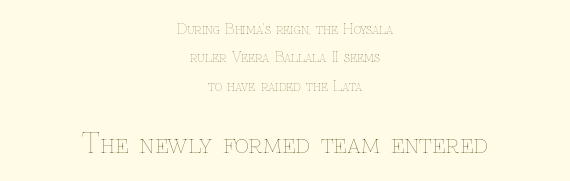
Q: Is the text bold? A: No.
Q: Is the text italic (slanted)? A: No, it is upright.
Q: Is the text underlined? A: No.
Q: How is the paragraph aligned? A: Centered.
Q: Is the spacing between letters normal or unusually wide? A: Normal.
Q: Is the spacing between lines tight, normal or loose? A: Loose.
Q: Which block of text is set in a larger size, the first (top) or the second (bottom)? A: The second (bottom) one.
